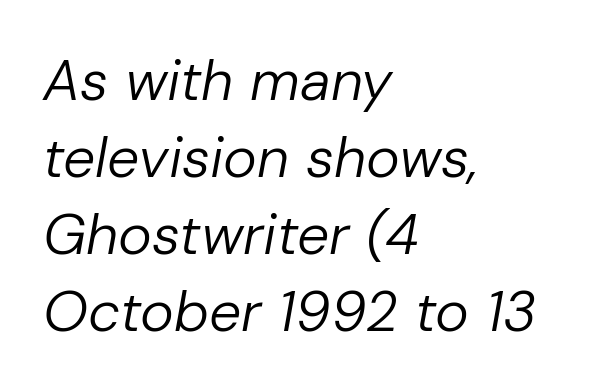
{"italic": "yes", "lean": "right", "slant_degrees": 10, "bold": "no", "weight": "regular", "width": "normal", "stroke_contrast": "low", "x_height": "medium", "monospaced": "no", "underline": "no", "align": "left", "line_spacing": "normal", "line_spacing_ratio": 1.35, "letter_spacing": "normal", "letter_spacing_em": 0.0, "glyph_px": 57}
